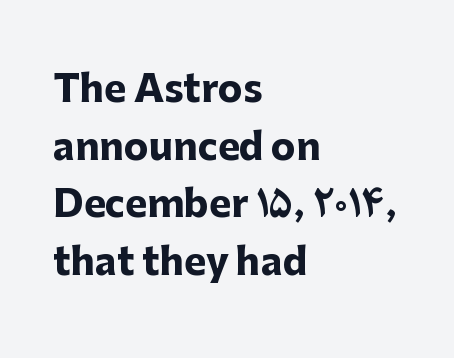
The image shows 37 px heavy sans-serif type, upright; set left-aligned, normal line spacing (1.56x), normal letter spacing, not underlined; low stroke contrast and a medium x-height.
